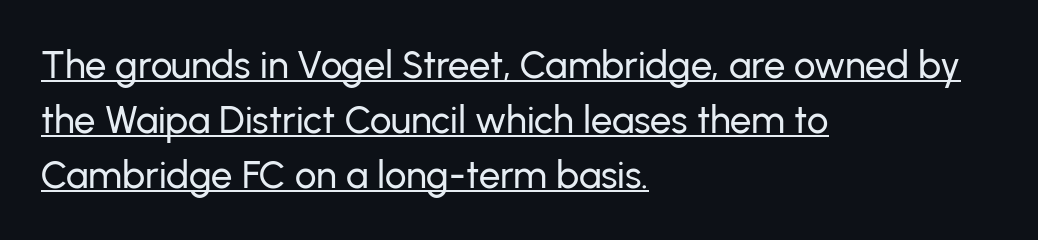
The image shows 38 px sans-serif type, upright; set left-aligned, normal line spacing (1.45x), normal letter spacing, underlined; low stroke contrast and a medium x-height.
